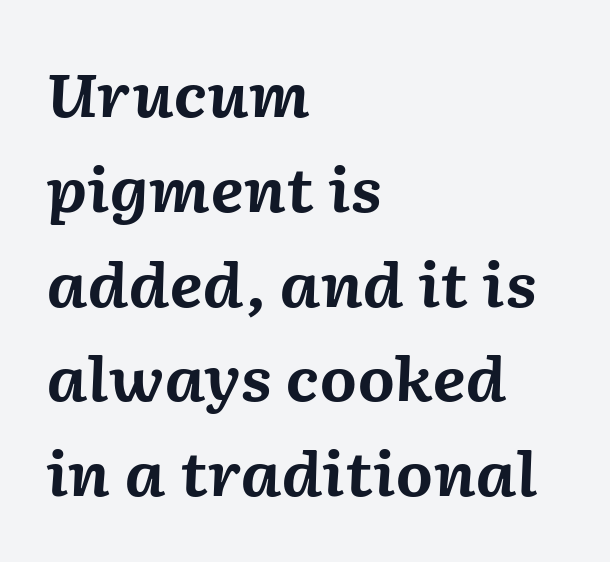
{"italic": "yes", "lean": "right", "slant_degrees": 2, "bold": "yes", "weight": "bold", "width": "normal", "stroke_contrast": "medium", "x_height": "medium", "monospaced": "no", "underline": "no", "align": "left", "line_spacing": "normal", "line_spacing_ratio": 1.58, "letter_spacing": "normal", "letter_spacing_em": 0.0, "glyph_px": 60}
